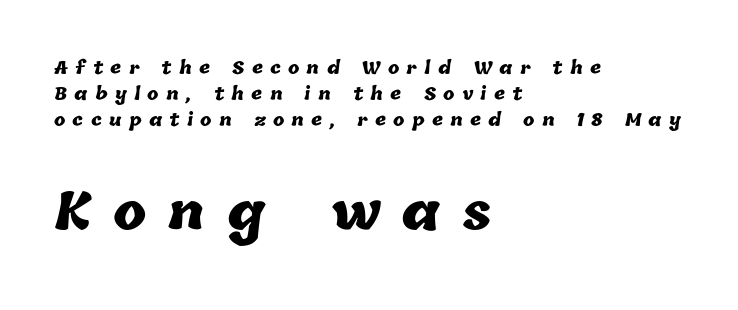
The image shows 50 px heavy type; set left-aligned, normal line spacing (1.53x), unusually wide letter spacing (+0.43 em), not underlined; the second (bottom) block is 2.94x larger; low stroke contrast and a medium x-height.
